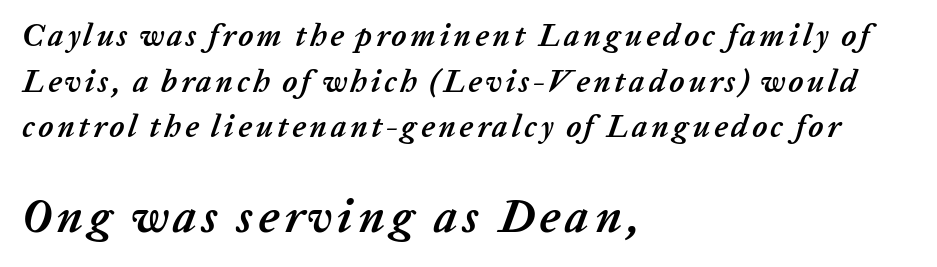
Q: Is the text bold? A: Yes.
Q: Is the text italic (slanted)? A: Yes, it leans right by about 20 degrees.
Q: Is the text underlined? A: No.
Q: How is the paragraph aligned? A: Left-aligned.
Q: Is the spacing between lines tight, normal or loose? A: Normal.
Q: Which block of text is set in a larger size, the first (top) or the second (bottom)? A: The second (bottom) one.
Q: Width (condensed, normal, or wide)? A: Normal.
Q: Stroke contrast? A: Low.
Q: x-height? A: Medium.
Q: Monospaced? A: No.
